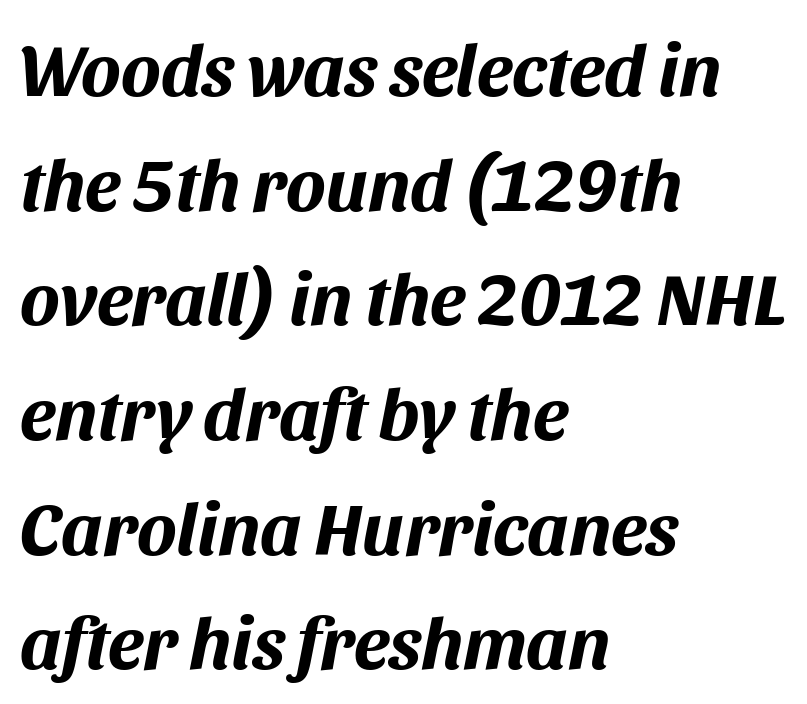
{"italic": "yes", "lean": "right", "slant_degrees": 11, "bold": "yes", "weight": "bold", "width": "normal", "stroke_contrast": "medium", "x_height": "large", "monospaced": "no", "underline": "no", "align": "left", "line_spacing": "normal", "line_spacing_ratio": 1.55, "letter_spacing": "normal", "letter_spacing_em": 0.0, "glyph_px": 74}
